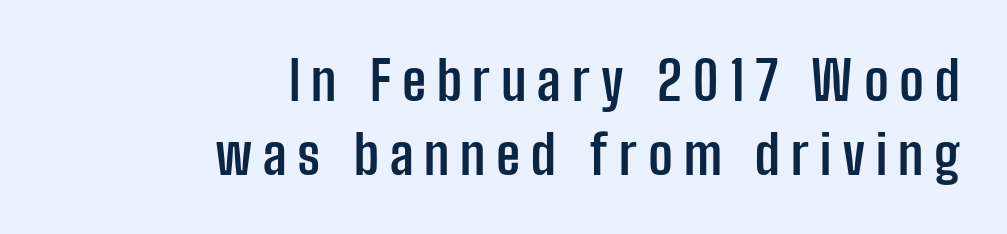
The image shows 54 px semibold, condensed sans-serif type, upright; set right-aligned, normal line spacing (1.37x), unusually wide letter spacing (+0.2 em), not underlined; low stroke contrast and a medium x-height.
